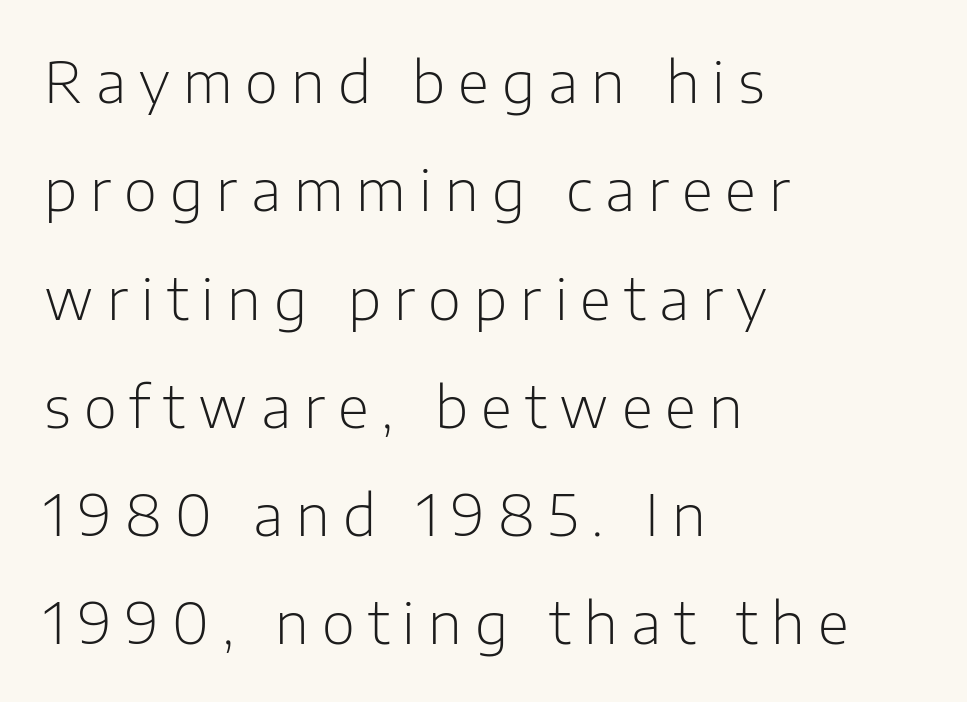
{"serif": "no", "italic": "no", "bold": "no", "weight": "light", "width": "normal", "stroke_contrast": "low", "x_height": "medium", "monospaced": "no", "underline": "no", "align": "left", "line_spacing": "loose", "line_spacing_ratio": 1.9, "letter_spacing": "wide", "letter_spacing_em": 0.23, "glyph_px": 57}
